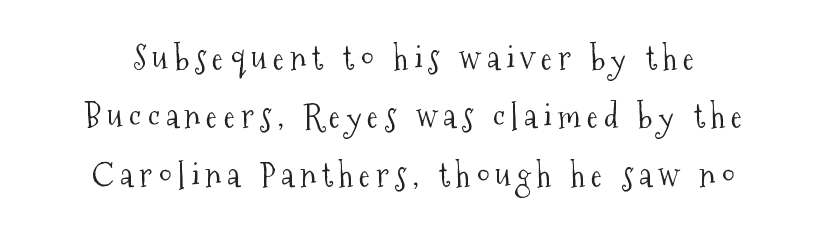
The type sits square on the baseline with zero lean. Heft: none added — not bold. Only glyphs here, with clear space below each row. The face used here is seriffed, in the tradition of book romans. Think of a printed novel: that variable character pitch is what you see here. Typeset on center — no edge is straight.
